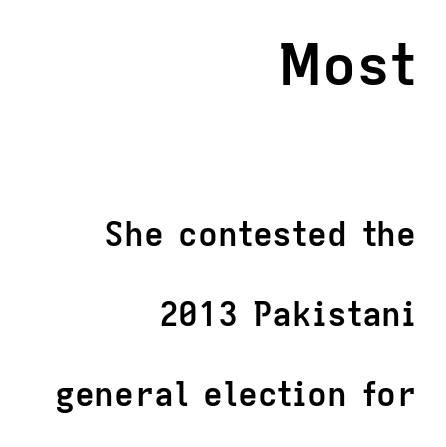
Q: Is the text bold? A: Yes.
Q: Is the text italic (slanted)? A: No, it is upright.
Q: Is the typeface a serif or a sans-serif typeface? A: Sans-serif.
Q: Is the text underlined? A: No.
Q: How is the paragraph aligned? A: Right-aligned.
Q: Is the spacing between letters normal or unusually wide? A: Normal.
Q: Is the spacing between lines tight, normal or loose? A: Loose.
Q: Which block of text is set in a larger size, the first (top) or the second (bottom)? A: The first (top) one.
Q: Width (condensed, normal, or wide)? A: Normal.
Q: Stroke contrast? A: Low.
Q: x-height? A: Medium.
Q: Monospaced? A: No.
